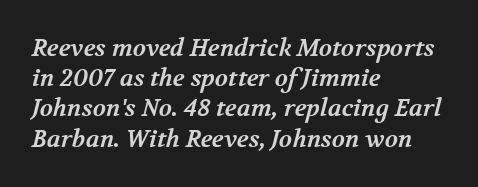
{"bold": "yes", "underline": "no", "align": "left", "line_spacing": "normal", "line_spacing_ratio": 1.26, "letter_spacing": "normal", "letter_spacing_em": 0.0, "glyph_px": 24}
